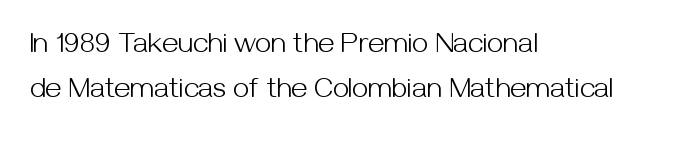
The image shows 29 px light sans-serif type, upright; set left-aligned, normal line spacing (1.56x), normal letter spacing, not underlined; medium stroke contrast and a medium x-height.
